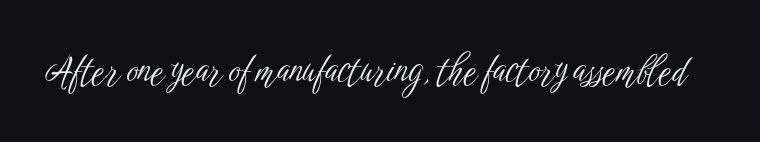
Letters have the restrained weight of plain body copy at most. Type without underlining. These lines are rendered in a variable-pitch font. Between one letter and the next there's only the usual sliver of space. Each letter's strokes conclude bluntly, with no projecting serifs.
